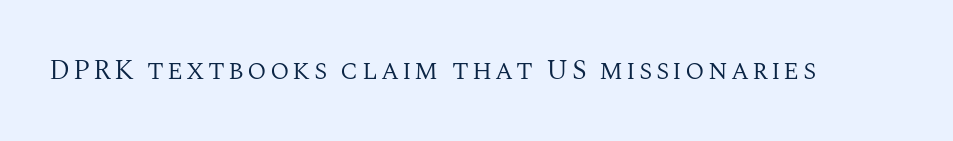
The image shows 28 px regular-weight serif type, upright; set not underlined; medium stroke contrast and a large x-height.
